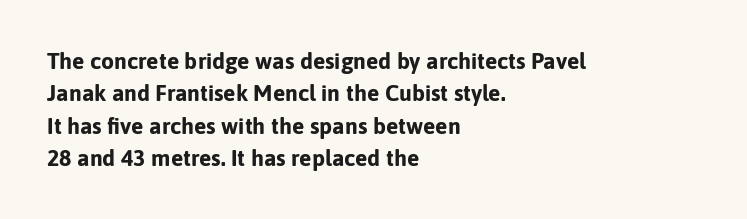
The image shows 23 px bold type, upright; set left-aligned, normal line spacing (1.41x), normal letter spacing, not underlined.
